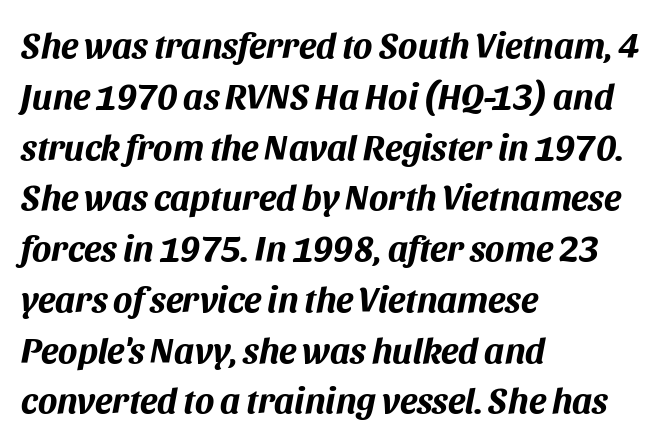
Q: Is the text bold? A: Yes.
Q: Is the text italic (slanted)? A: Yes, it leans right by about 11 degrees.
Q: Is the text underlined? A: No.
Q: How is the paragraph aligned? A: Left-aligned.
Q: Is the spacing between letters normal or unusually wide? A: Normal.
Q: Is the spacing between lines tight, normal or loose? A: Normal.
Q: Width (condensed, normal, or wide)? A: Normal.
Q: Stroke contrast? A: Medium.
Q: x-height? A: Large.
Q: Monospaced? A: No.
